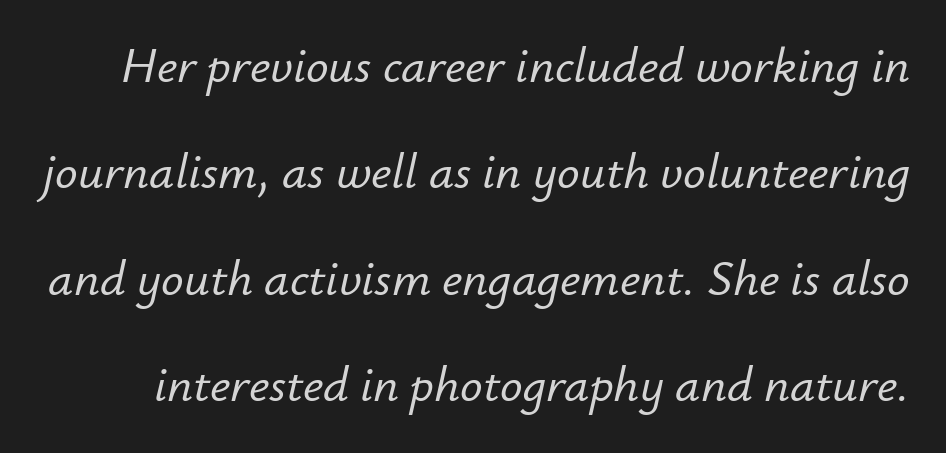
{"italic": "yes", "lean": "right", "slant_degrees": 12, "width": "normal", "stroke_contrast": "low", "x_height": "small", "monospaced": "no", "underline": "no", "line_spacing": "loose", "line_spacing_ratio": 2.13, "letter_spacing": "normal", "letter_spacing_em": 0.0, "glyph_px": 50}
